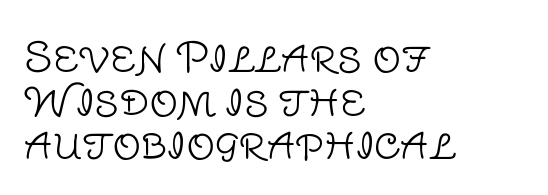
The image shows 40 px light sans-serif type; set left-aligned, tight line spacing (1.09x), normal letter spacing, not underlined; low stroke contrast and a large x-height.
